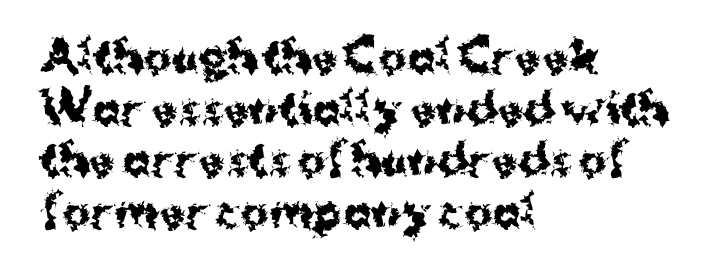
Spacing between characters is what you'd get straight out of the box. Tall strokes in this sample are plumb rather than angled. The letters carry no serifs — their stems end cleanly without finishing strokes. Where is the straight margin? On the left.
